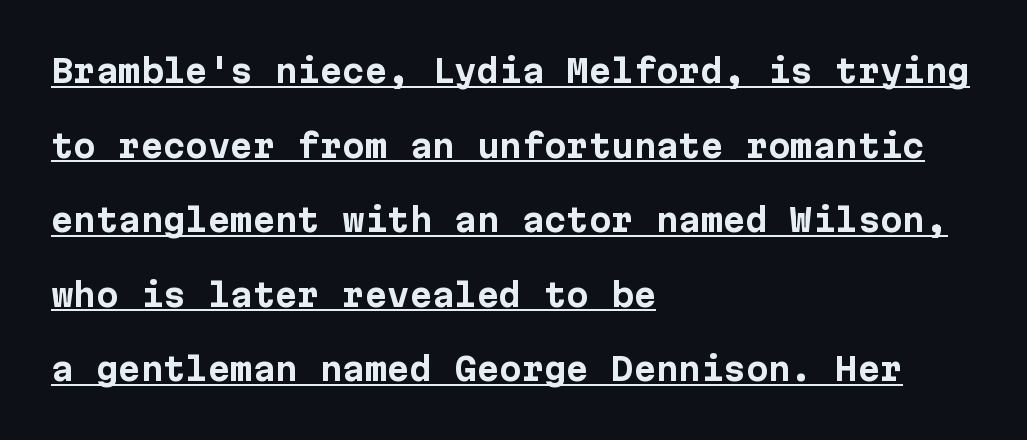
You could fit nearly another row in the gap between these rows. Here the glyphs are tracked normally, forming tight word shapes. This sample carries an underscore along the baseline area. Grotesque or geometric, the face here clearly has no serifs. All the whitespace from short lines collects on the right.
